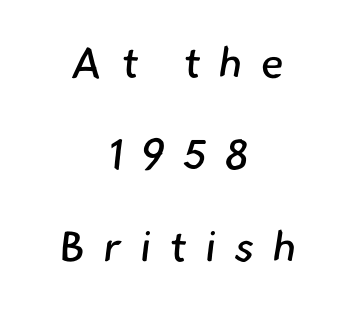
{"serif": "no", "bold": "no", "weight": "regular", "width": "normal", "stroke_contrast": "low", "x_height": "small", "monospaced": "no", "underline": "no", "align": "center", "line_spacing": "loose", "line_spacing_ratio": 2.14, "letter_spacing": "wide", "letter_spacing_em": 0.42, "glyph_px": 43}
